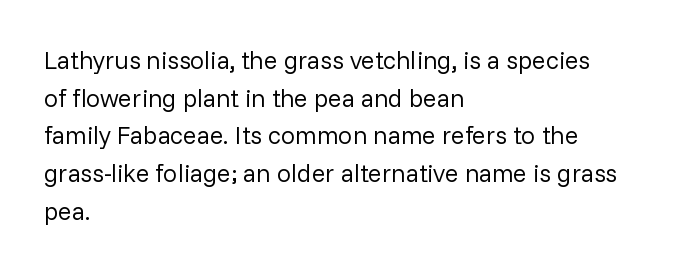
The image shows 25 px text type, upright; set left-aligned, normal line spacing (1.51x), normal letter spacing, not underlined.
